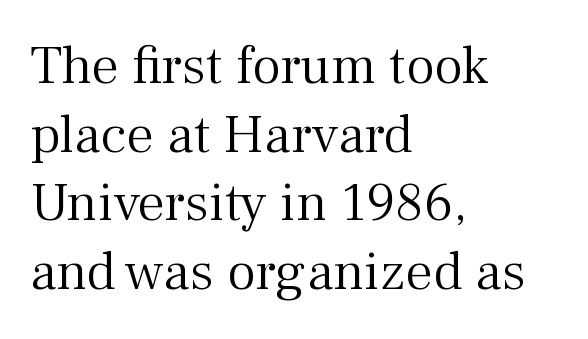
Q: Is the text bold? A: No.
Q: Is the text italic (slanted)? A: No, it is upright.
Q: Is the typeface a serif or a sans-serif typeface? A: Serif.
Q: Is the text underlined? A: No.
Q: How is the paragraph aligned? A: Left-aligned.
Q: Is the spacing between letters normal or unusually wide? A: Normal.
Q: Is the spacing between lines tight, normal or loose? A: Normal.
Q: Width (condensed, normal, or wide)? A: Normal.
Q: Stroke contrast? A: Medium.
Q: x-height? A: Medium.
Q: Monospaced? A: No.
